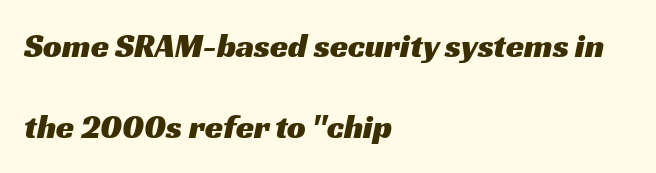
Q: Is the typeface a serif or a sans-serif typeface? A: Sans-serif.
Q: Is the text underlined? A: No.
Q: How is the paragraph aligned? A: Left-aligned.
Q: Is the spacing between letters normal or unusually wide? A: Normal.
Q: Is the spacing between lines tight, normal or loose? A: Loose.
Q: Width (condensed, normal, or wide)? A: Wide.
Q: Stroke contrast? A: Medium.
Q: x-height? A: Medium.
Q: Monospaced? A: No.
